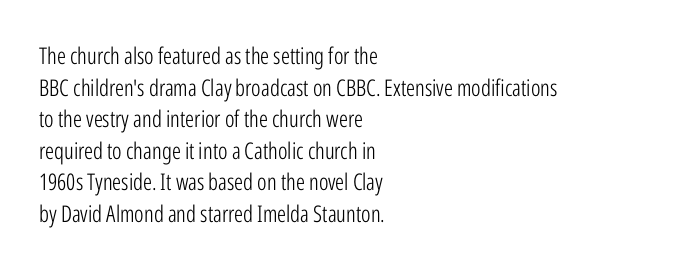
Q: Is the text bold? A: No.
Q: Is the text italic (slanted)? A: No, it is upright.
Q: Is the text underlined? A: No.
Q: How is the paragraph aligned? A: Left-aligned.
Q: Is the spacing between letters normal or unusually wide? A: Normal.
Q: Is the spacing between lines tight, normal or loose? A: Normal.
